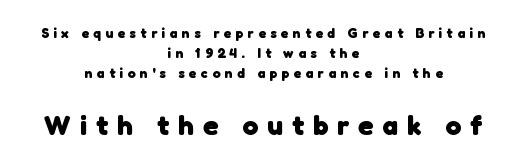
The image shows 28 px heavy sans-serif type; set centered, normal line spacing (1.44x), unusually wide letter spacing (+0.32 em), not underlined; the second (bottom) block is 2.0x larger; low stroke contrast and a medium x-height.
